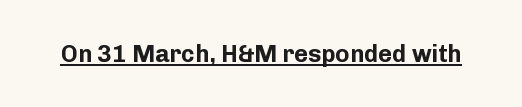
Students, observe the line beneath the letters — that is underlining. Upright lettering throughout. Summary of weight: heavy, a full bold. Here the glyphs are tracked normally, forming tight word shapes.
